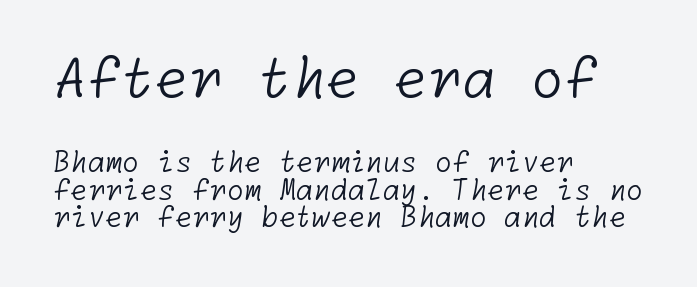
Summary of weight: not heavy and not bold. Classification — sans serif. There is no visible air inserted between adjacent glyphs. The words here are not underlined. Which of the two is more prominent by size? The first, at the top. Line beginnings align vertically; line endings do not.
